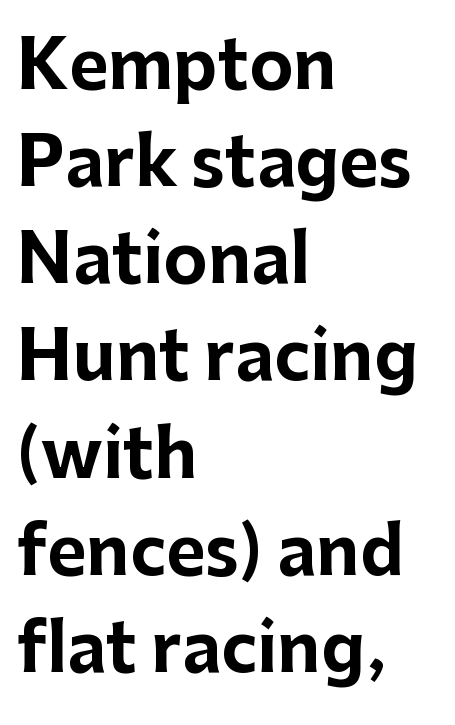
Letterform terminals end flat and unadorned throughout the passage. Layout note: lines flush left. Here the designer chose a conventional face with non-uniform glyph widths. A typesetter would call this leading conventional body-copy spacing.
